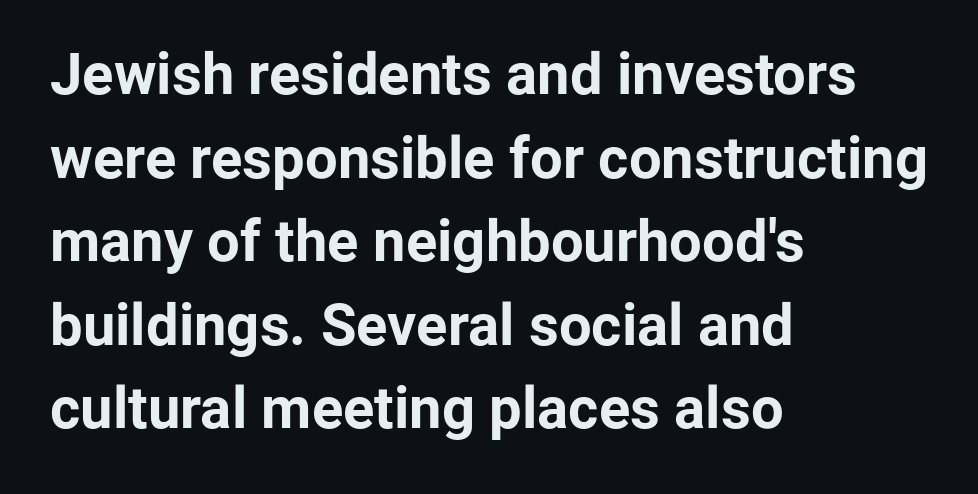
The image shows 58 px bold sans-serif type, upright; set left-aligned, normal line spacing (1.44x), normal letter spacing, not underlined; low stroke contrast and a medium x-height.
